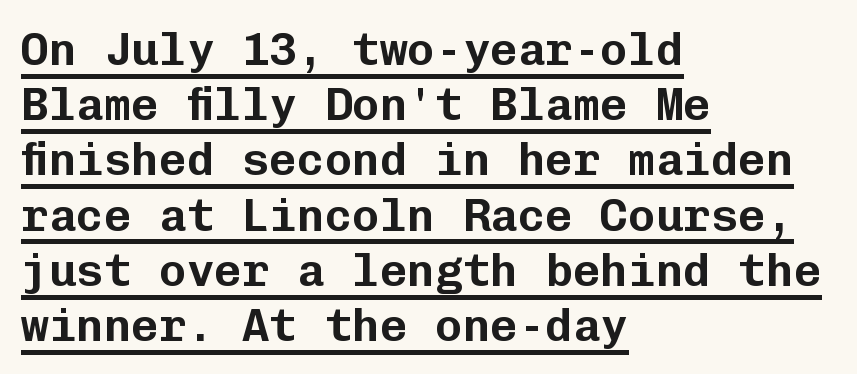
The image shows 46 px sans-serif type, upright, monospaced; set left-aligned, line spacing 1.2x, normal letter spacing, underlined; low stroke contrast and a medium x-height.
